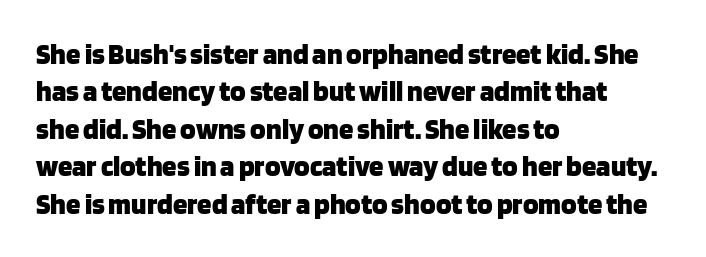
The image shows 29 px heavy sans-serif type, upright; set left-aligned, normal line spacing (1.29x), normal letter spacing, not underlined; low stroke contrast and a large x-height.
